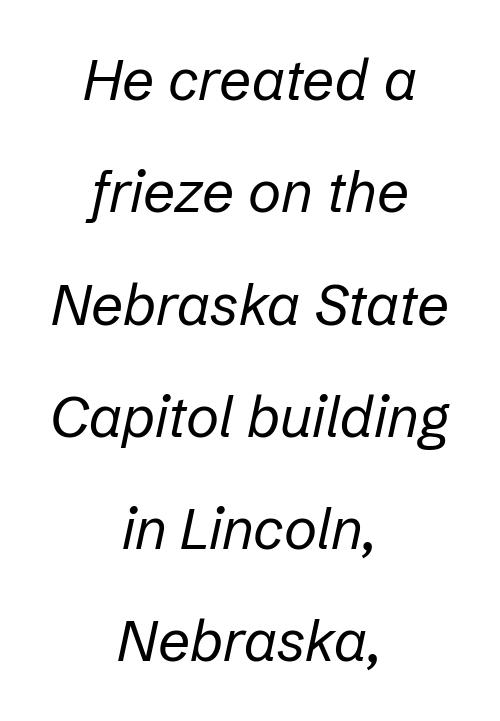
{"italic": "yes", "lean": "right", "slant_degrees": 12, "bold": "no", "weight": "regular", "width": "normal", "stroke_contrast": "low", "x_height": "medium", "monospaced": "no", "underline": "no", "align": "center", "line_spacing": "loose", "line_spacing_ratio": 1.97, "letter_spacing": "normal", "letter_spacing_em": 0.0, "glyph_px": 57}
